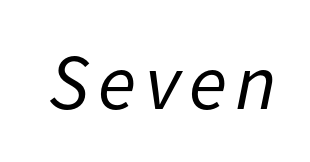
Varying glyph widths throughout — classic text-font behaviour. Ink coverage per letter is moderate at most. Style check: oblique. The foot of each line stays bare and open.
